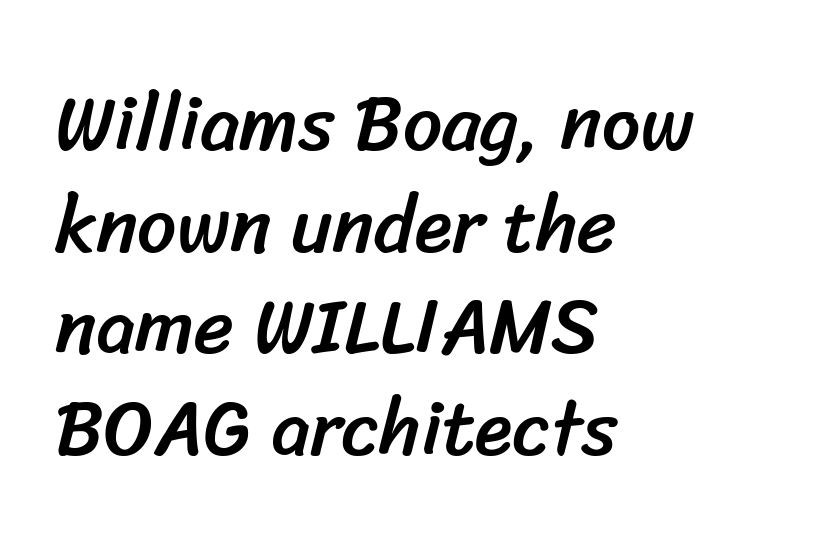
Teacher's note: observe the even left margin — that is flush-left alignment. Each letter keeps its own natural width here, so spacing adapts to shape. Does the leading feel generous? No, just average. The letterforms sit shoulder to shoulder at normal distance. Type style note: lacks serifs. Words float on clear page, feet unadorned.
